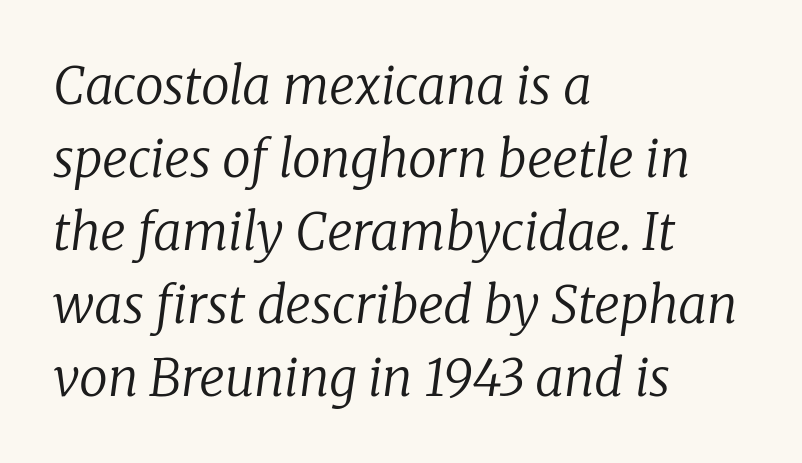
The passage shown is typed in a proportional face where columns would drift. Does the type have serifs? Yes, each stem ends in a small foot. This sample is left-justified, so line endings fall wherever the words run out. Words appear dense and cohesive because spacing is normal.
